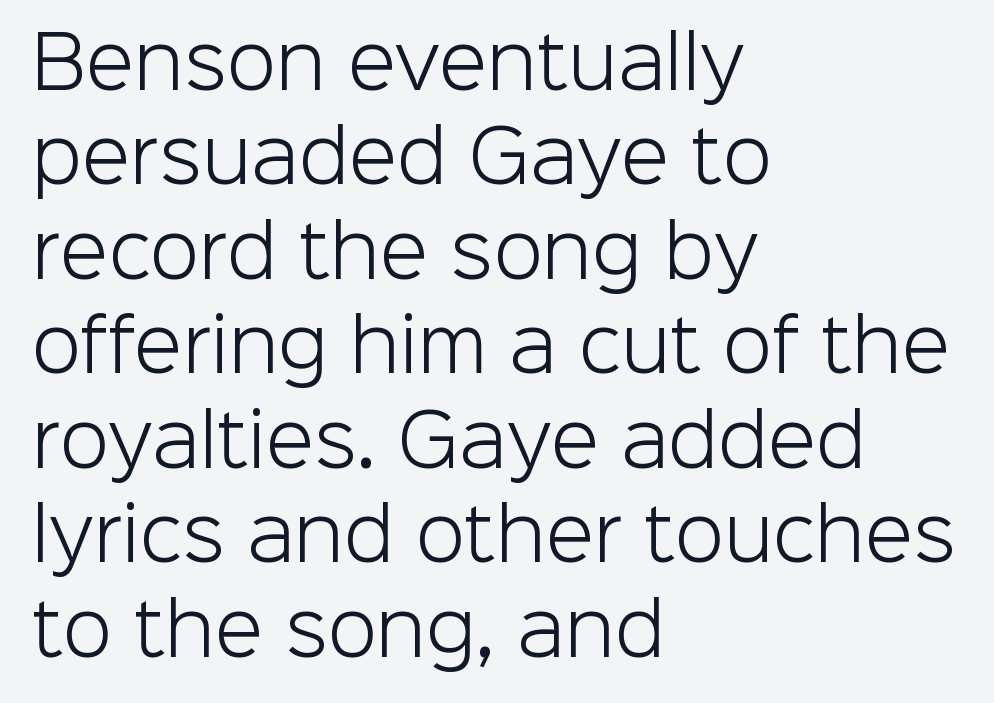
{"serif": "no", "italic": "no", "bold": "no", "weight": "light", "width": "normal", "stroke_contrast": "low", "x_height": "medium", "monospaced": "no", "underline": "no", "align": "left", "line_spacing": "normal", "line_spacing_ratio": 1.33, "letter_spacing": "normal", "letter_spacing_em": 0.0, "glyph_px": 71}
